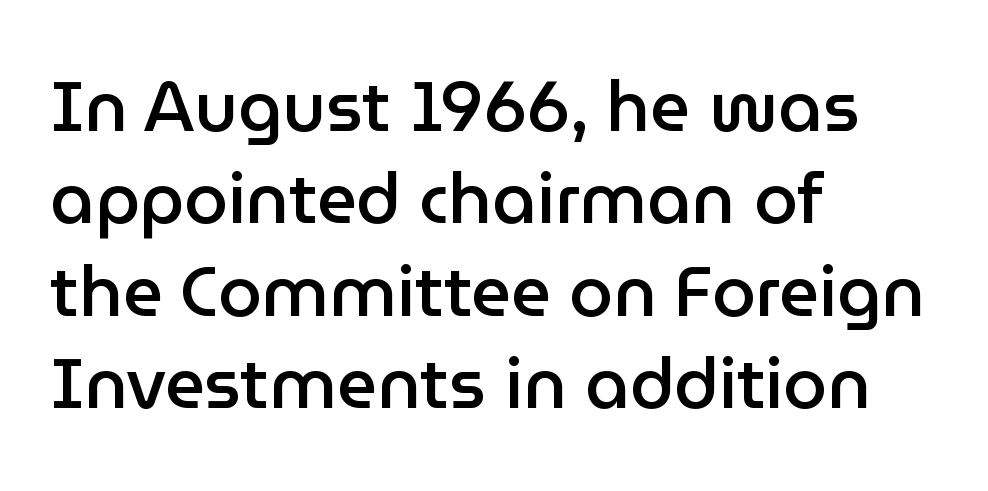
{"serif": "no", "italic": "no", "bold": "semi", "weight": "semibold", "width": "normal", "stroke_contrast": "low", "x_height": "medium", "monospaced": "no", "underline": "no", "align": "left", "line_spacing": "normal", "line_spacing_ratio": 1.32, "letter_spacing": "normal", "letter_spacing_em": 0.0, "glyph_px": 70}
